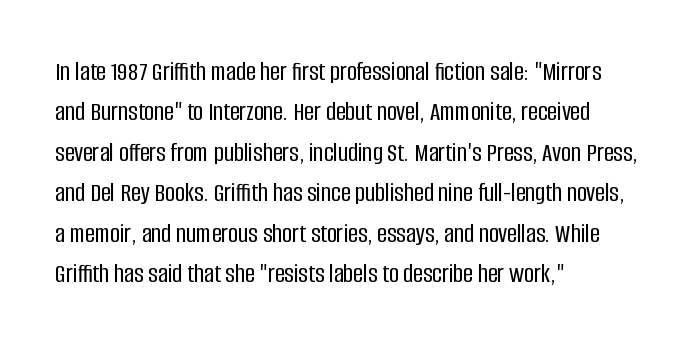
The image shows 27 px text type, upright; set left-aligned, normal line spacing (1.5x), normal letter spacing, not underlined.
